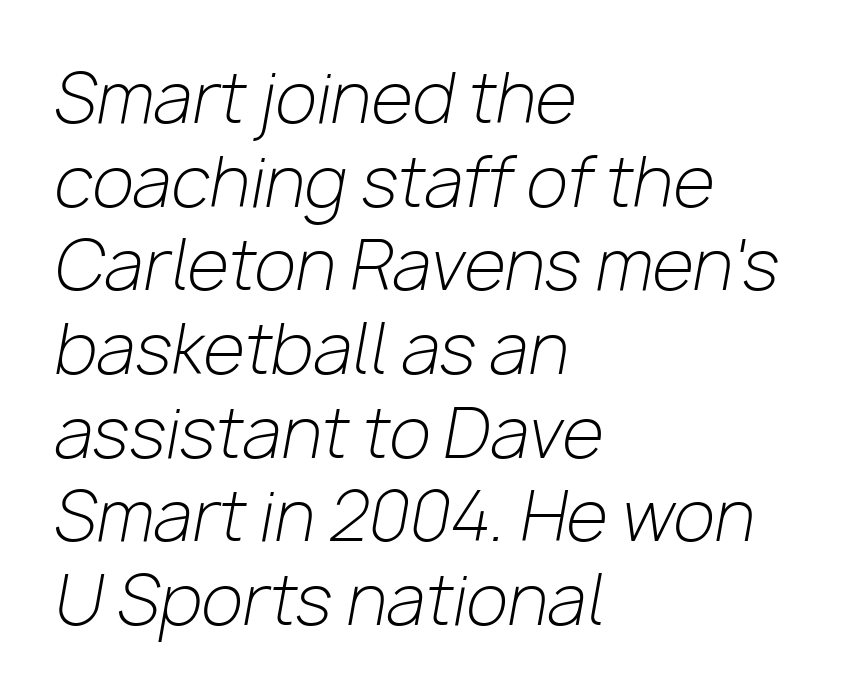
All the whitespace from short lines collects on the right. The strip under each line holds only bare page. Emphasis-style slanted type is in use. Stroke mass is kept to a normal reading level or below. Letter spacing: default. Do the characters align in a grid? No, the font is proportional.
